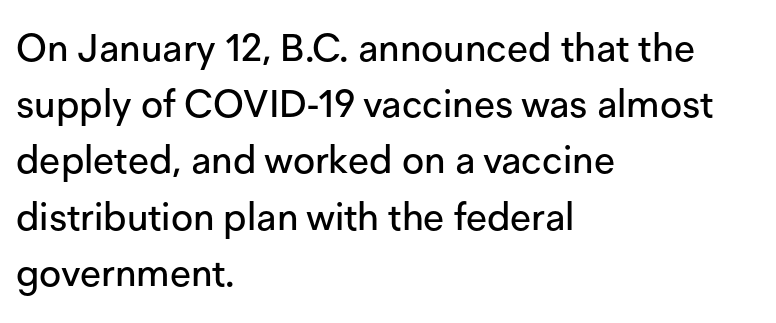
Q: Is the text italic (slanted)? A: No, it is upright.
Q: Is the typeface a serif or a sans-serif typeface? A: Sans-serif.
Q: Is the text underlined? A: No.
Q: How is the paragraph aligned? A: Left-aligned.
Q: Is the spacing between letters normal or unusually wide? A: Normal.
Q: Is the spacing between lines tight, normal or loose? A: Normal.
Q: Width (condensed, normal, or wide)? A: Normal.
Q: Stroke contrast? A: Low.
Q: x-height? A: Medium.
Q: Monospaced? A: No.
